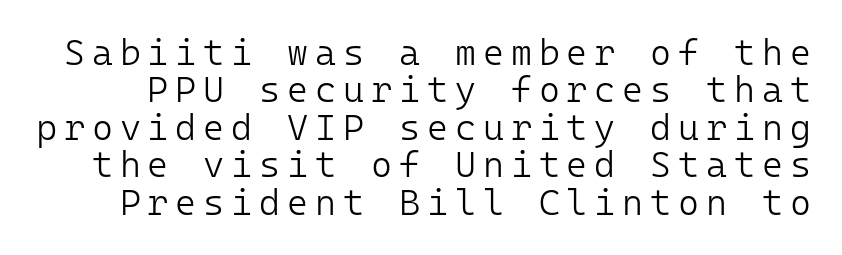
The image shows 36 px light sans-serif type, upright, monospaced; set tight line spacing (1.04x), not underlined; low stroke contrast and a medium x-height.
